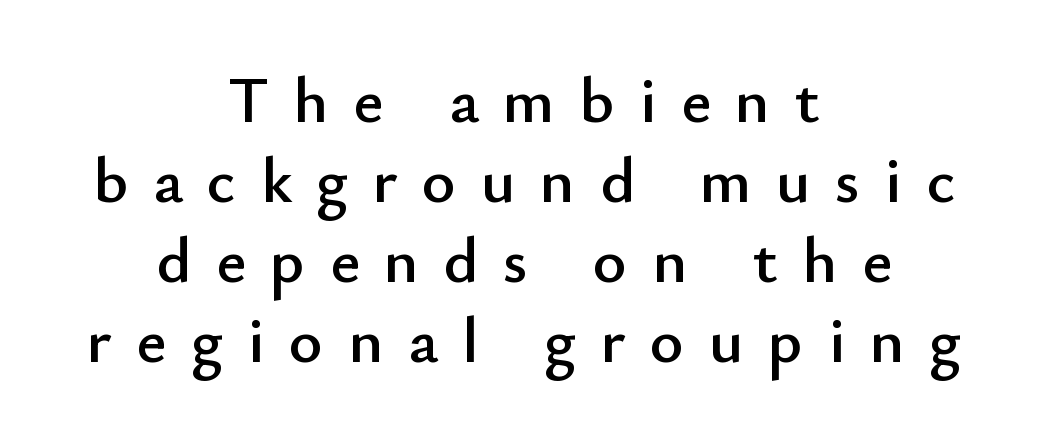
The image shows 65 px sans-serif type, upright; set centered, line spacing 1.23x, unusually wide letter spacing (+0.38 em), not underlined; low stroke contrast and a small x-height.
